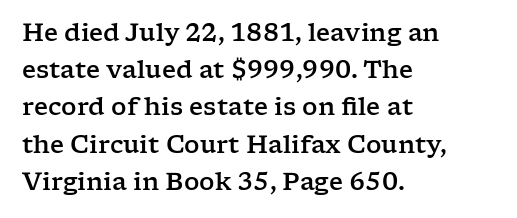
Q: Is the text italic (slanted)? A: No, it is upright.
Q: Is the text underlined? A: No.
Q: How is the paragraph aligned? A: Left-aligned.
Q: Is the spacing between letters normal or unusually wide? A: Normal.
Q: Is the spacing between lines tight, normal or loose? A: Normal.
